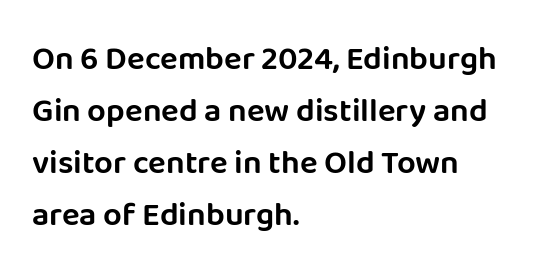
Nothing sits at the stroke ends, so this counts as sans-serif. These lines are set flush left with a ragged right edge. The specimen reads as upright at a glance. The rendering uses natural spacing where letterforms have individual widths. One glance says typical: line gaps are just what's usual.
